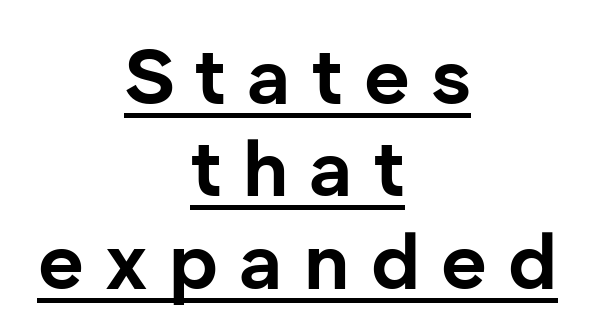
Q: Is the text bold? A: Yes.
Q: Is the text italic (slanted)? A: No, it is upright.
Q: Is the typeface a serif or a sans-serif typeface? A: Sans-serif.
Q: Is the text underlined? A: Yes.
Q: How is the paragraph aligned? A: Centered.
Q: Is the spacing between letters normal or unusually wide? A: Unusually wide.
Q: Width (condensed, normal, or wide)? A: Normal.
Q: Stroke contrast? A: Low.
Q: x-height? A: Medium.
Q: Monospaced? A: No.
